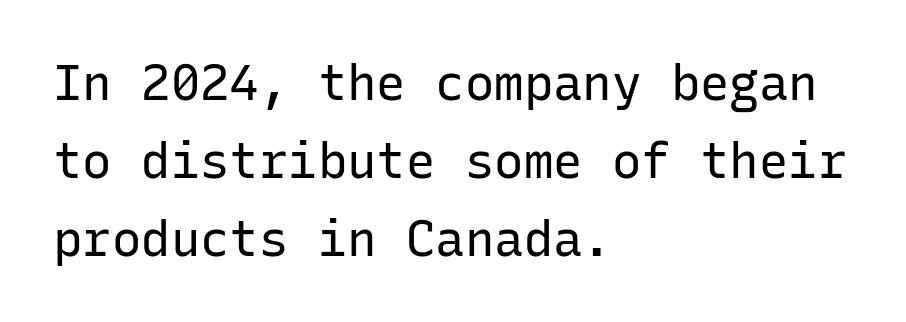
Q: Is the text bold? A: No.
Q: Is the text italic (slanted)? A: No, it is upright.
Q: Is the typeface a serif or a sans-serif typeface? A: Sans-serif.
Q: Is the text underlined? A: No.
Q: How is the paragraph aligned? A: Left-aligned.
Q: Is the spacing between letters normal or unusually wide? A: Normal.
Q: Is the spacing between lines tight, normal or loose? A: Normal.
Q: Width (condensed, normal, or wide)? A: Normal.
Q: Stroke contrast? A: Low.
Q: x-height? A: Medium.
Q: Monospaced? A: Yes.
